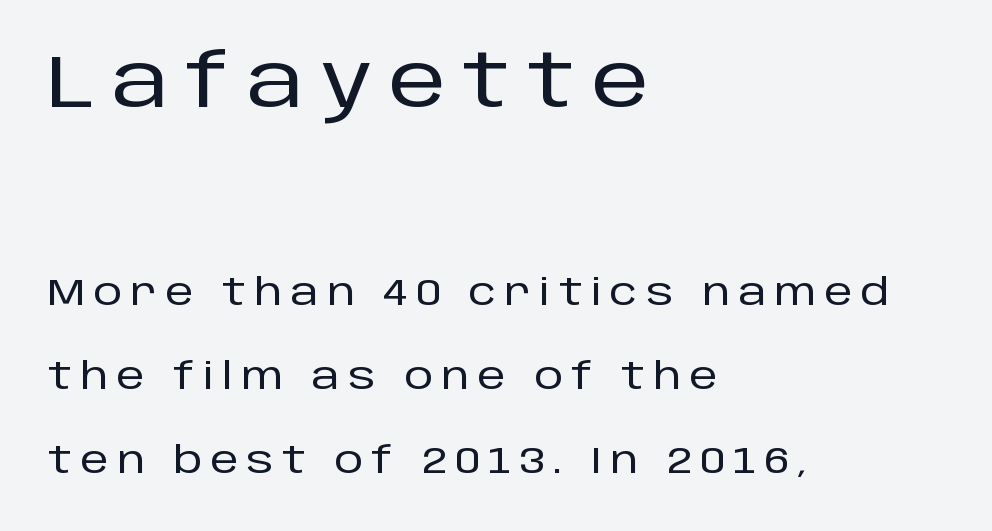
Q: Is the text italic (slanted)? A: No, it is upright.
Q: Is the typeface a serif or a sans-serif typeface? A: Sans-serif.
Q: Is the text underlined? A: No.
Q: How is the paragraph aligned? A: Left-aligned.
Q: Is the spacing between letters normal or unusually wide? A: Unusually wide.
Q: Is the spacing between lines tight, normal or loose? A: Loose.
Q: Which block of text is set in a larger size, the first (top) or the second (bottom)? A: The first (top) one.
Q: Width (condensed, normal, or wide)? A: Normal.
Q: Stroke contrast? A: Low.
Q: x-height? A: Large.
Q: Monospaced? A: No.
